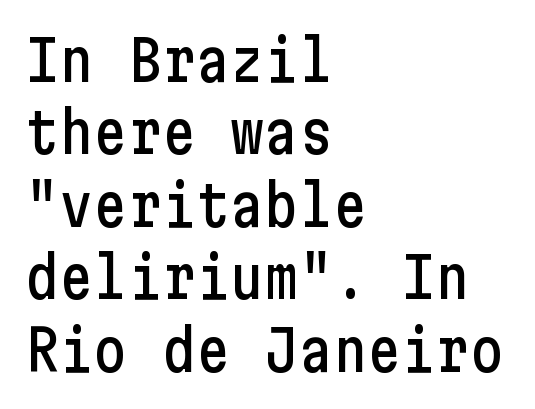
Q: Is the text italic (slanted)? A: No, it is upright.
Q: Is the typeface a serif or a sans-serif typeface? A: Sans-serif.
Q: Is the text underlined? A: No.
Q: How is the paragraph aligned? A: Left-aligned.
Q: Is the spacing between letters normal or unusually wide? A: Normal.
Q: Is the spacing between lines tight, normal or loose? A: Normal.
Q: Width (condensed, normal, or wide)? A: Condensed.
Q: Stroke contrast? A: Low.
Q: x-height? A: Medium.
